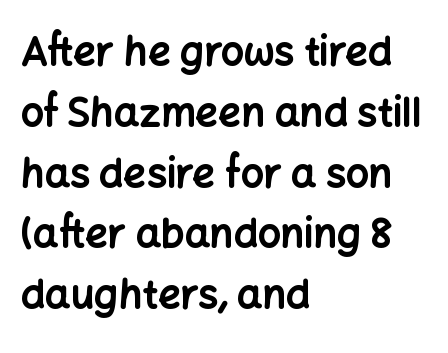
Check under the words: just untouched page. This sample uses a sans-serif face. Tracking value appears to be zero — textbook default spacing. A full-strength bold gives these letters their thick strokes. The axis of the letterforms is exactly vertical.
